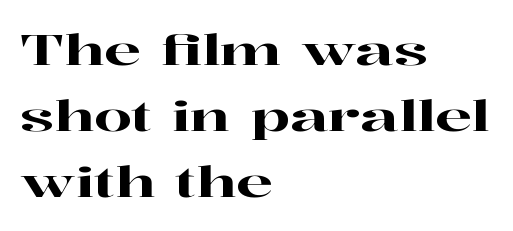
A roman cut, with each character standing at attention. The typeface chosen for these lines features serifs. Character widths vary here, with narrow letters taking less room than wide ones. This block has exactly the height ordinary leading produces. In terms of letterspacing, this is plain default setting.
